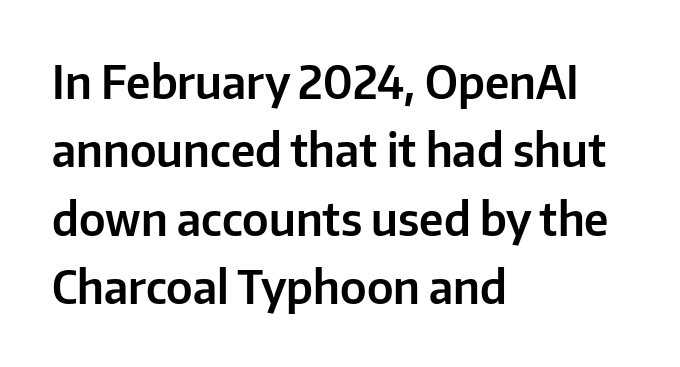
{"serif": "no", "italic": "no", "width": "normal", "stroke_contrast": "low", "x_height": "medium", "monospaced": "no", "underline": "no", "align": "left", "line_spacing": "normal", "line_spacing_ratio": 1.52, "letter_spacing": "normal", "letter_spacing_em": 0.0, "glyph_px": 45}
